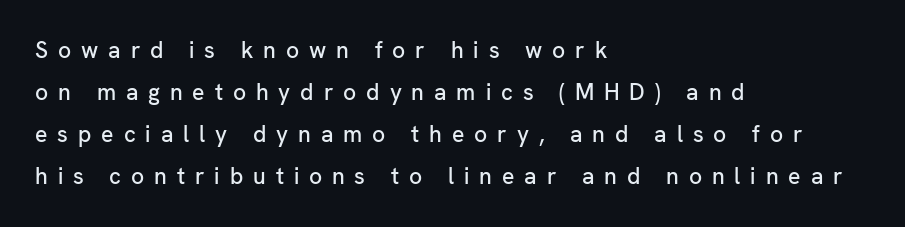
The image shows 23 px text type, upright; set left-aligned, line spacing 1.83x, unusually wide letter spacing (+0.43 em), not underlined.
